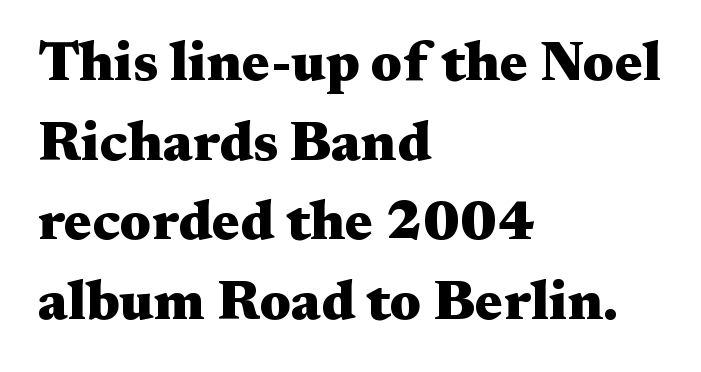
Q: Is the text bold? A: Yes.
Q: Is the text italic (slanted)? A: No, it is upright.
Q: Is the typeface a serif or a sans-serif typeface? A: Serif.
Q: Is the text underlined? A: No.
Q: How is the paragraph aligned? A: Left-aligned.
Q: Is the spacing between letters normal or unusually wide? A: Normal.
Q: Is the spacing between lines tight, normal or loose? A: Normal.
Q: Width (condensed, normal, or wide)? A: Wide.
Q: Stroke contrast? A: Medium.
Q: x-height? A: Medium.
Q: Monospaced? A: No.
